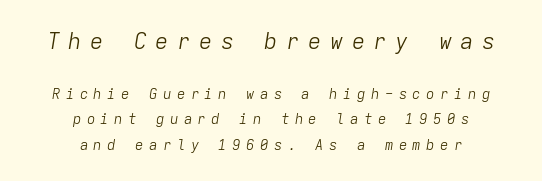
The image shows 22 px text type, italic (leaning right); set centered, line spacing 1.82x, unusually wide letter spacing (+0.39 em), not underlined; the first (top) block is 1.57x larger.
